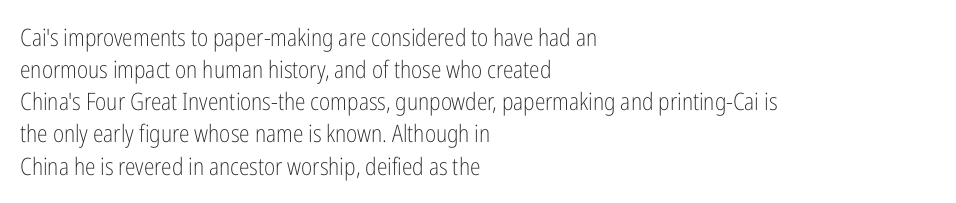
The strip under each line holds only bare page. You could call the tracking neutral — neither tight nor loose. Where is the straight margin? On the left. Upright lettering throughout. The weight tops out at a normal text grade.
